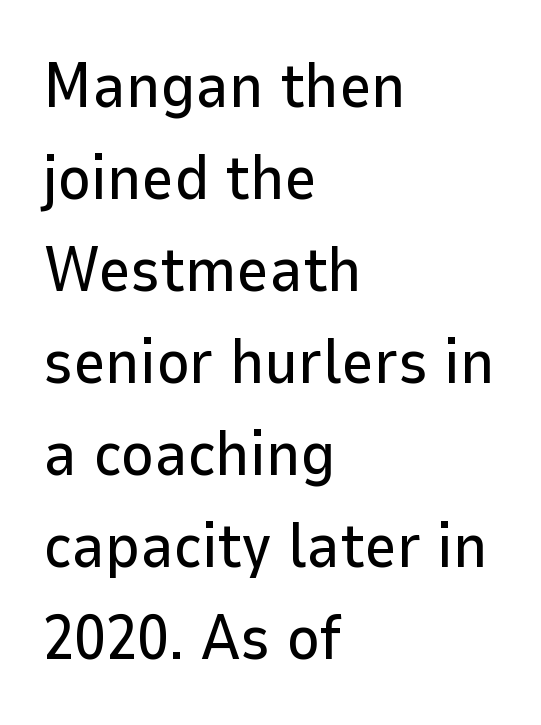
The face used here is proportionally spaced, like ordinary book or web type. Students, observe: this is what conventionally led text looks like. The font family rendered here belongs to the sans-serif group. The typesetter chose a ragged-right arrangement here. In terms of letterspacing, this is plain default setting. Do the letters lean? They stand straight.
